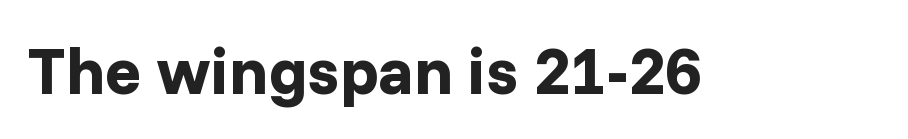
{"serif": "no", "italic": "no", "bold": "yes", "weight": "bold", "width": "normal", "stroke_contrast": "low", "x_height": "medium", "monospaced": "no", "underline": "no", "letter_spacing": "normal", "letter_spacing_em": 0.0, "glyph_px": 66}
